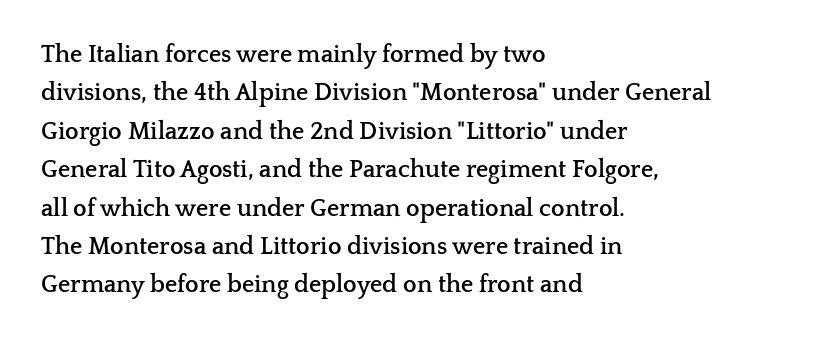
{"italic": "no", "bold": "yes", "underline": "no", "align": "left", "line_spacing": "normal", "line_spacing_ratio": 1.6, "letter_spacing": "normal", "letter_spacing_em": 0.0, "glyph_px": 24}
